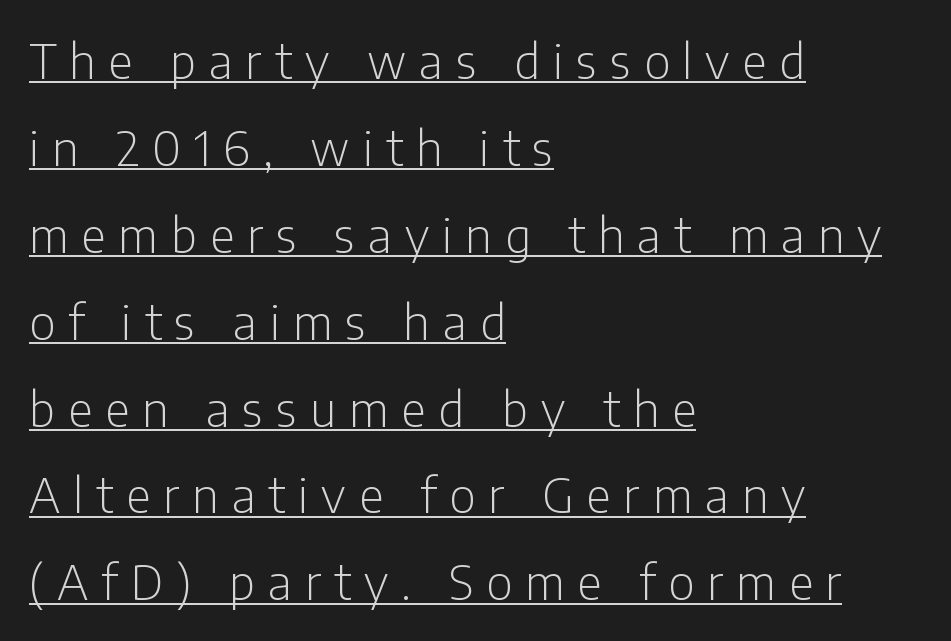
{"serif": "no", "italic": "no", "bold": "no", "weight": "light", "width": "condensed", "stroke_contrast": "low", "x_height": "medium", "monospaced": "no", "underline": "yes", "align": "left", "line_spacing_ratio": 1.81, "letter_spacing": "wide", "letter_spacing_em": 0.27, "glyph_px": 48}
